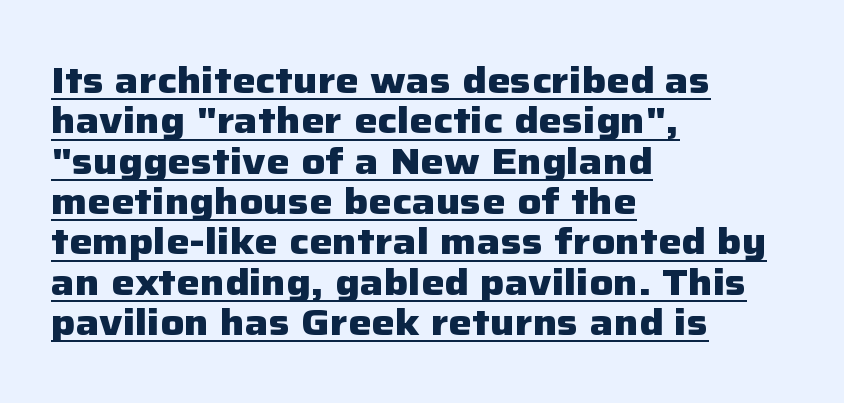
{"serif": "no", "italic": "no", "bold": "yes", "weight": "heavy", "width": "normal", "stroke_contrast": "low", "x_height": "medium", "monospaced": "no", "underline": "yes", "align": "left", "line_spacing": "tight", "line_spacing_ratio": 1.09, "letter_spacing": "normal", "letter_spacing_em": 0.0, "glyph_px": 37}
